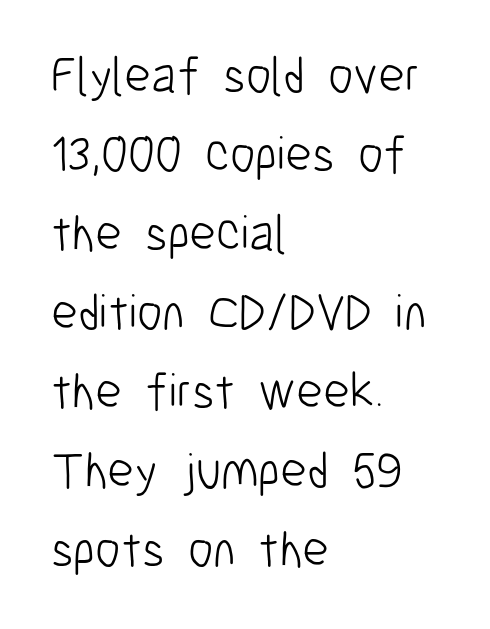
Q: Is the text bold? A: No.
Q: Is the text italic (slanted)? A: No, it is upright.
Q: Is the typeface a serif or a sans-serif typeface? A: Sans-serif.
Q: Is the text underlined? A: No.
Q: How is the paragraph aligned? A: Left-aligned.
Q: Is the spacing between letters normal or unusually wide? A: Normal.
Q: Is the spacing between lines tight, normal or loose? A: Normal.
Q: Width (condensed, normal, or wide)? A: Condensed.
Q: Stroke contrast? A: Low.
Q: x-height? A: Medium.
Q: Monospaced? A: No.
